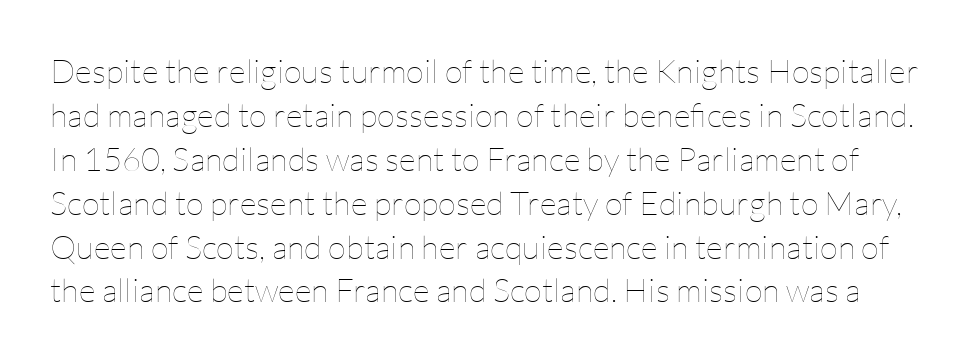
One glance says typical: line gaps are just what's usual. A clean baseline with only descenders dipping below it. The axis of the letterforms is exactly vertical. The typesetting does not lean heavy: it is not bold.
